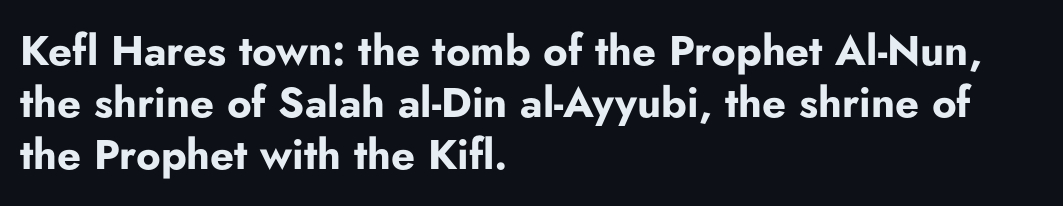
{"serif": "no", "italic": "no", "bold": "yes", "weight": "bold", "width": "normal", "stroke_contrast": "low", "x_height": "small", "monospaced": "no", "underline": "no", "align": "left", "line_spacing_ratio": 1.24, "letter_spacing": "normal", "letter_spacing_em": 0.0, "glyph_px": 42}
